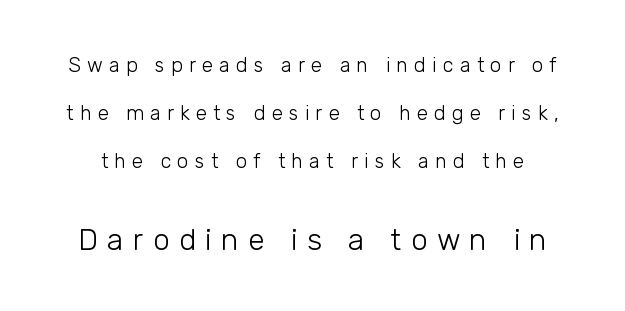
Q: Is the text bold? A: No.
Q: Is the text italic (slanted)? A: No, it is upright.
Q: Is the typeface a serif or a sans-serif typeface? A: Sans-serif.
Q: Is the text underlined? A: No.
Q: Is the spacing between letters normal or unusually wide? A: Unusually wide.
Q: Is the spacing between lines tight, normal or loose? A: Loose.
Q: Which block of text is set in a larger size, the first (top) or the second (bottom)? A: The second (bottom) one.
Q: Width (condensed, normal, or wide)? A: Normal.
Q: Stroke contrast? A: Low.
Q: x-height? A: Medium.
Q: Monospaced? A: No.
